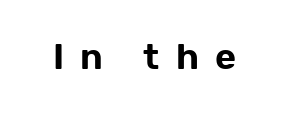
Q: Is the text italic (slanted)? A: No, it is upright.
Q: Is the typeface a serif or a sans-serif typeface? A: Sans-serif.
Q: Is the text underlined? A: No.
Q: Is the spacing between letters normal or unusually wide? A: Unusually wide.
Q: Width (condensed, normal, or wide)? A: Normal.
Q: Stroke contrast? A: Low.
Q: x-height? A: Medium.
Q: Monospaced? A: No.
